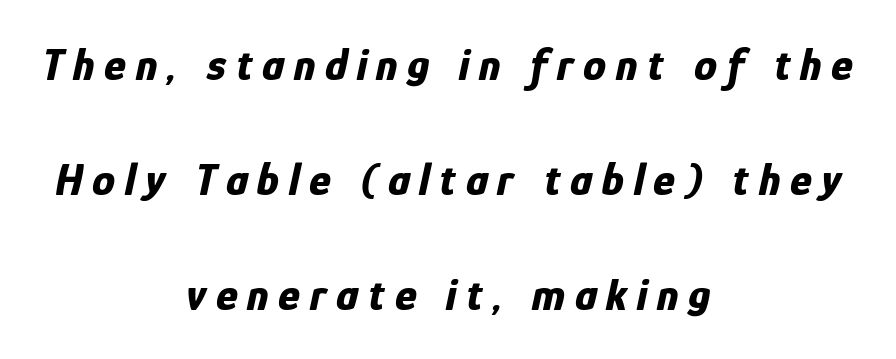
Q: Is the text bold? A: Yes.
Q: Is the text italic (slanted)? A: Yes, it leans right by about 12 degrees.
Q: Is the text underlined? A: No.
Q: How is the paragraph aligned? A: Centered.
Q: Is the spacing between letters normal or unusually wide? A: Unusually wide.
Q: Is the spacing between lines tight, normal or loose? A: Loose.
Q: Width (condensed, normal, or wide)? A: Condensed.
Q: Stroke contrast? A: Low.
Q: x-height? A: Medium.
Q: Monospaced? A: No.
